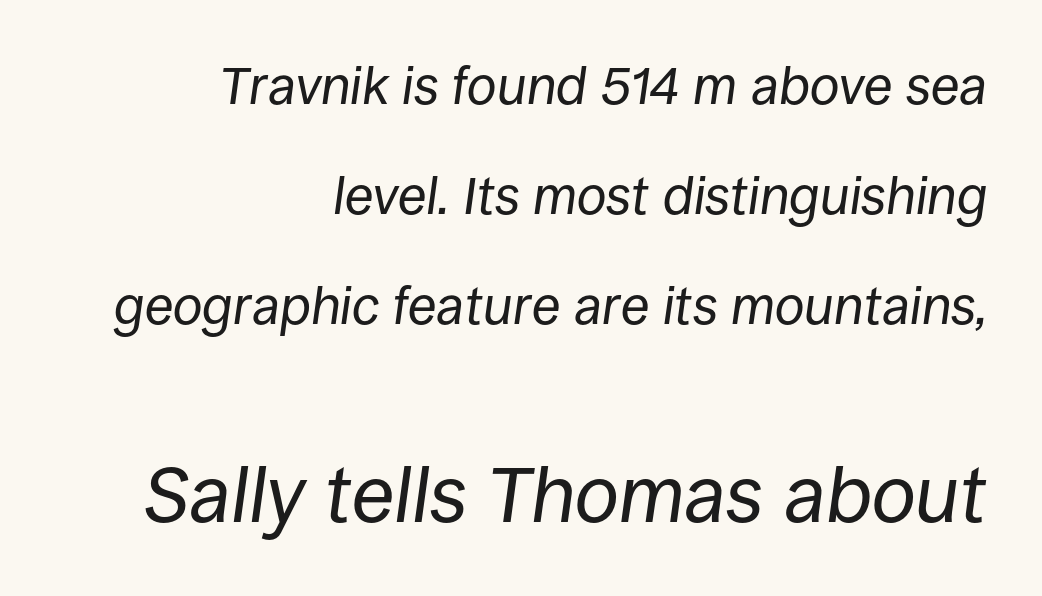
The image shows 79 px regular-weight type, italic (leaning right); set right-aligned, loose line spacing (2.08x), normal letter spacing, not underlined; the second (bottom) block is 1.49x larger; low stroke contrast and a large x-height.
